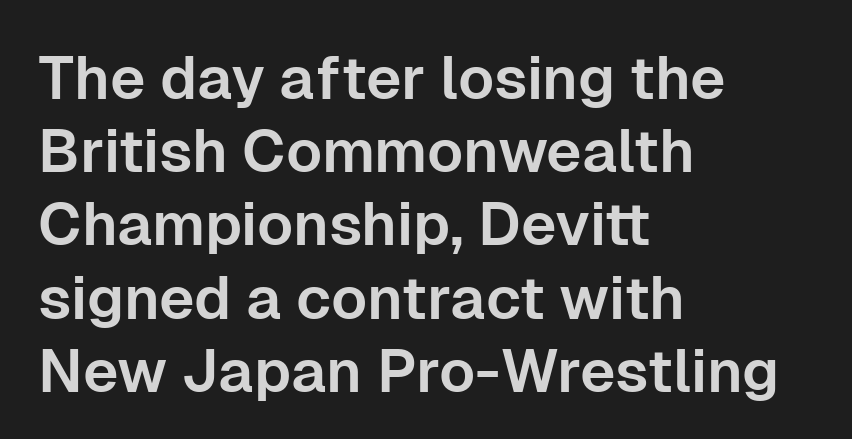
Honestly, there is no underline to notice here at all. Tracking here is standard; glyphs follow each other at the usual distance. The ragged edge is on the right, which tells us the setting is flush left. Every character sits straight up, as roman type does. Here the designer chose a conventional face with non-uniform glyph widths. No feet cap the strokes, marking this as sans-serif type.
